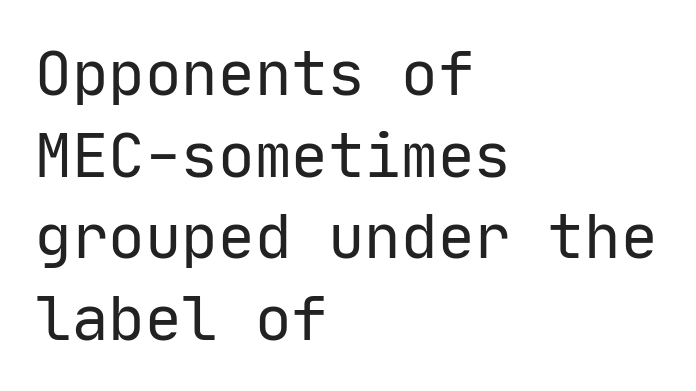
This is sans-serif lettering, the kind often seen on screens and signage. Looks like terminal output: every glyph gets an equal slot. What stands out about the letter spacing? Nothing — it is the standard amount. Left-aligned paragraph, ragged on the right.
